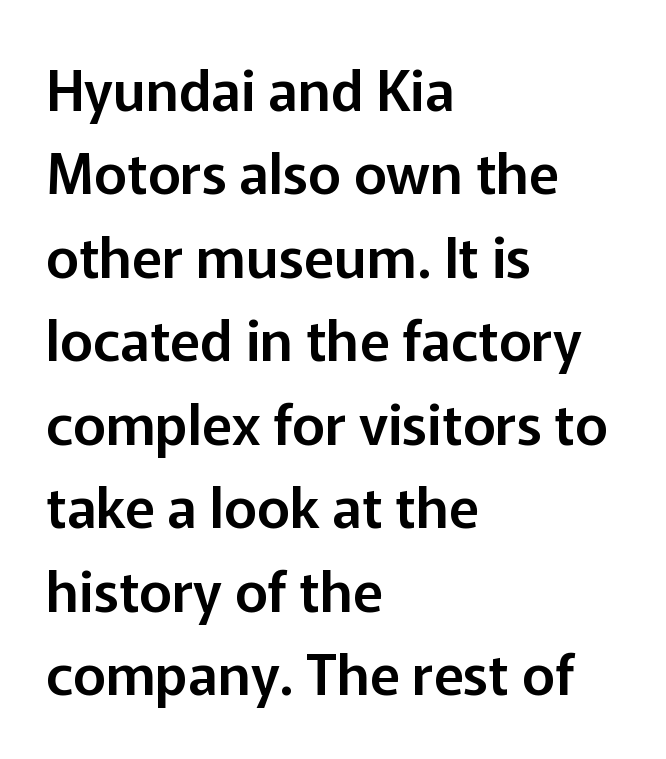
The image shows 56 px sans-serif type, upright; set left-aligned, normal line spacing (1.49x), normal letter spacing, not underlined; low stroke contrast and a medium x-height.
